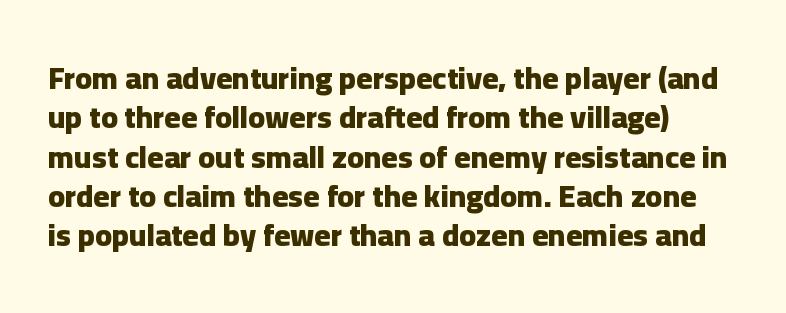
The image shows 31 px heavy sans-serif type, upright; set normal line spacing (1.27x), normal letter spacing, not underlined; low stroke contrast and a medium x-height.
